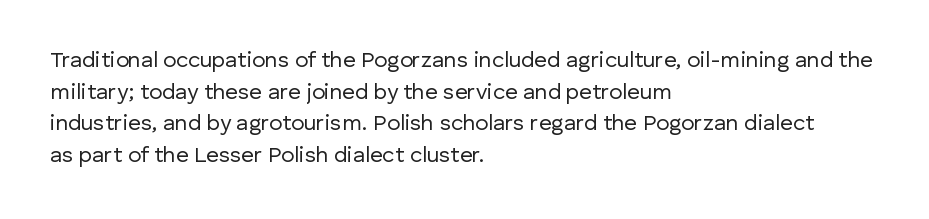
Q: Is the text bold? A: No.
Q: Is the text italic (slanted)? A: No, it is upright.
Q: Is the text underlined? A: No.
Q: How is the paragraph aligned? A: Left-aligned.
Q: Is the spacing between letters normal or unusually wide? A: Normal.
Q: Is the spacing between lines tight, normal or loose? A: Normal.
